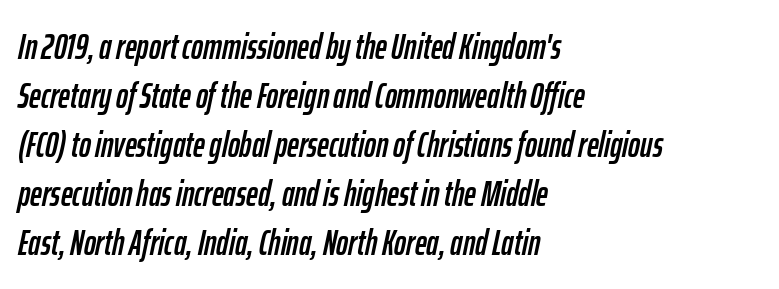
{"italic": "yes", "lean": "right", "slant_degrees": 12, "width": "condensed", "stroke_contrast": "low", "x_height": "medium", "monospaced": "no", "underline": "no", "align": "left", "line_spacing": "normal", "line_spacing_ratio": 1.36, "letter_spacing": "normal", "letter_spacing_em": 0.0, "glyph_px": 36}
